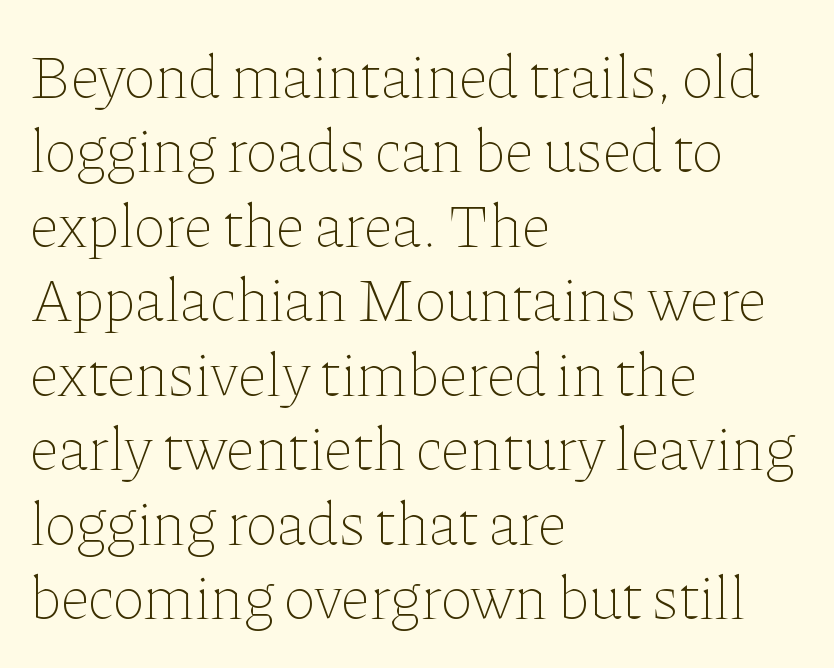
What stands out about the letter spacing? Nothing — it is the standard amount. Bold? No — there's no thickening of the strokes. It's the straight-up-and-down kind of type. Anything drawn beneath the words? Only blank space.
